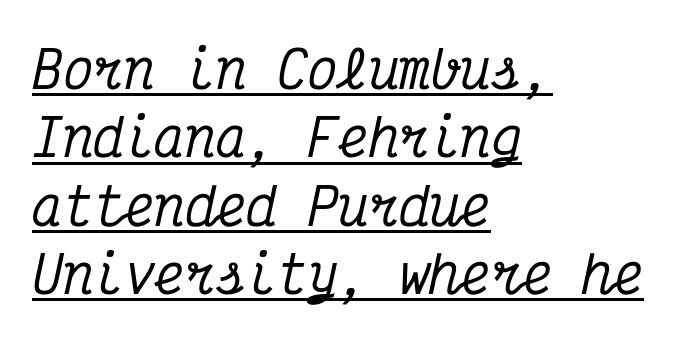
Q: Is the text italic (slanted)? A: Yes, it leans right by about 12 degrees.
Q: Is the typeface a serif or a sans-serif typeface? A: Serif.
Q: Is the text underlined? A: Yes.
Q: How is the paragraph aligned? A: Left-aligned.
Q: Is the spacing between letters normal or unusually wide? A: Normal.
Q: Is the spacing between lines tight, normal or loose? A: Normal.
Q: Width (condensed, normal, or wide)? A: Condensed.
Q: Stroke contrast? A: Medium.
Q: x-height? A: Medium.
Q: Monospaced? A: Yes.
